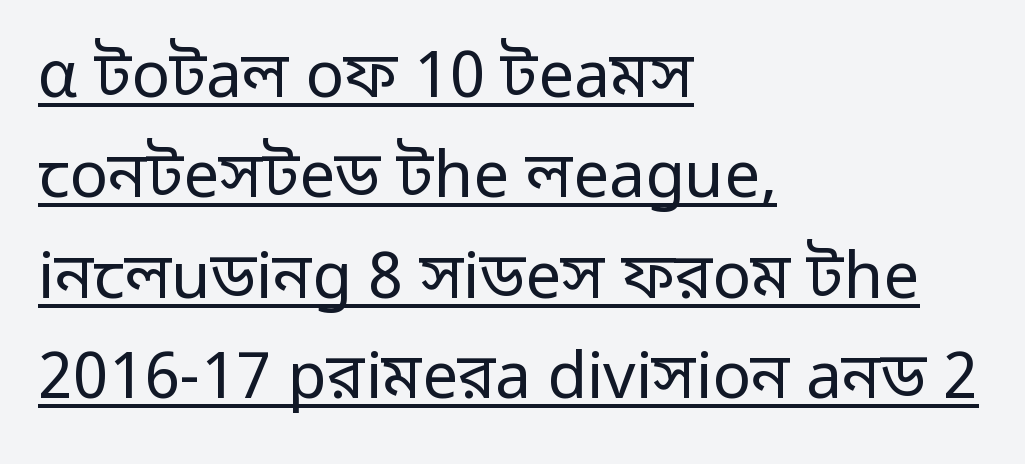
The letterforms sit shoulder to shoulder at normal distance. The rendered words wear a rule along their underside. Regarding leading, the lines here are spaced in the standard way. Posture: vertical.
